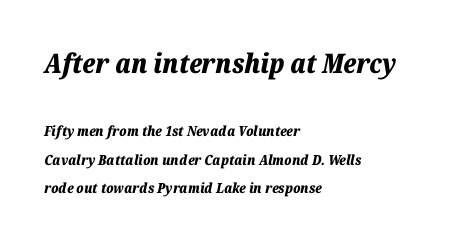
The image shows 27 px bold type, italic (leaning right); set left-aligned, loose line spacing (2.05x), normal letter spacing, not underlined; the first (top) block is 1.93x larger.
